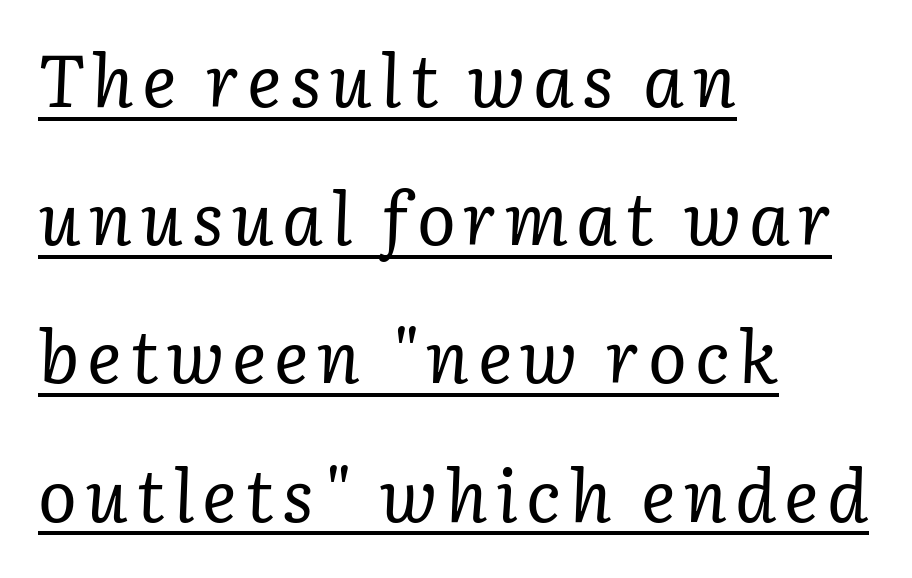
The image shows 72 px regular-weight serif type, italic (leaning right); set left-aligned, loose line spacing (1.92x), underlined; low stroke contrast and a medium x-height.
